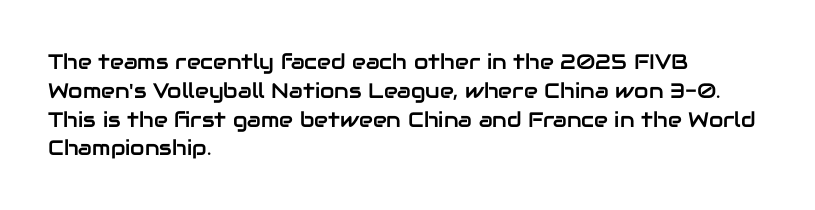
The image shows 21 px text type, upright; set left-aligned, normal line spacing (1.37x), normal letter spacing, not underlined.
